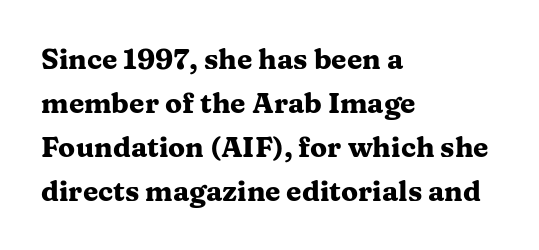
{"serif": "yes", "italic": "no", "bold": "yes", "weight": "heavy", "width": "wide", "stroke_contrast": "medium", "x_height": "medium", "monospaced": "no", "underline": "no", "align": "left", "line_spacing": "normal", "line_spacing_ratio": 1.57, "letter_spacing": "normal", "letter_spacing_em": 0.0, "glyph_px": 28}
